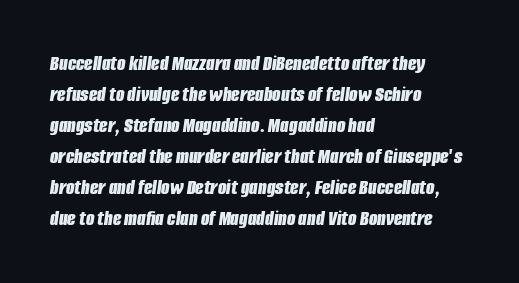
Q: Is the text bold? A: Yes.
Q: Is the text italic (slanted)? A: Yes, it leans right by about 8 degrees.
Q: Is the text underlined? A: No.
Q: How is the paragraph aligned? A: Left-aligned.
Q: Is the spacing between letters normal or unusually wide? A: Normal.
Q: Is the spacing between lines tight, normal or loose? A: Normal.
